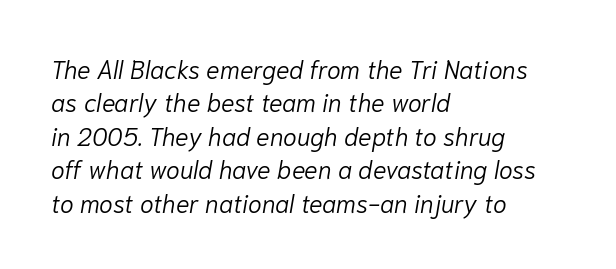
The image shows 25 px text type, italic (leaning right); set left-aligned, normal line spacing (1.34x), normal letter spacing, not underlined.
